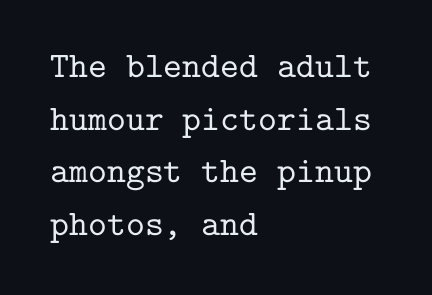
Small tapered or slab feet sit at the stroke ends, so this counts as serif. Leading matches the norm, producing a regular column. This rendering features lettering with no underline. You could call the tracking neutral — neither tight nor loose. Every row of glyphs begins at an identical x-position on the left. Each letter, wide or thin by design, is forced into the same width here.
